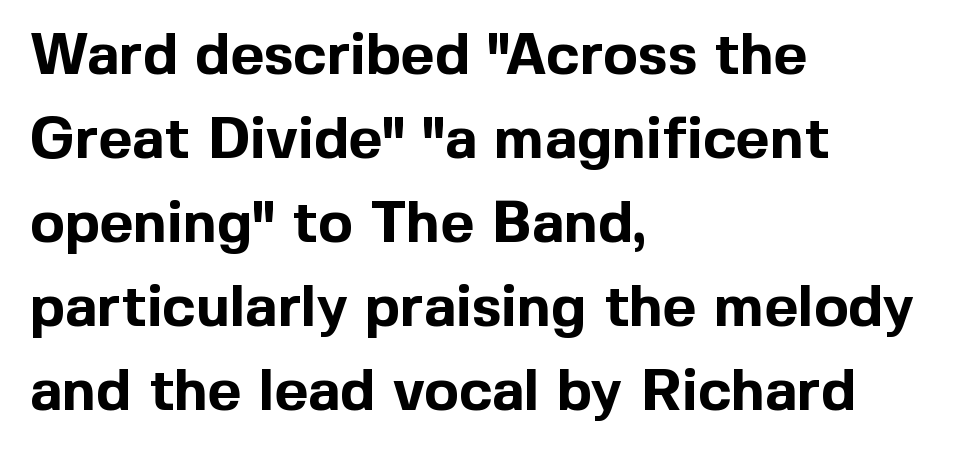
The image shows 58 px bold sans-serif type, upright; set left-aligned, normal line spacing (1.45x), normal letter spacing, not underlined; a medium x-height.
